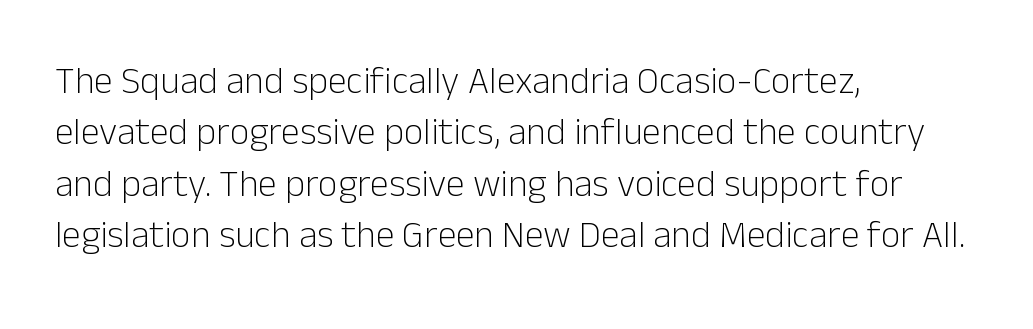
The image shows 38 px light sans-serif type, upright; set left-aligned, normal line spacing (1.35x), normal letter spacing, not underlined; low stroke contrast and a medium x-height.
